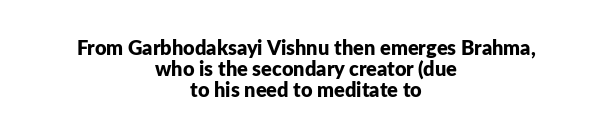
{"italic": "no", "bold": "yes", "underline": "no", "align": "center", "line_spacing": "tight", "line_spacing_ratio": 1.04, "letter_spacing": "normal", "letter_spacing_em": 0.0, "glyph_px": 20}
